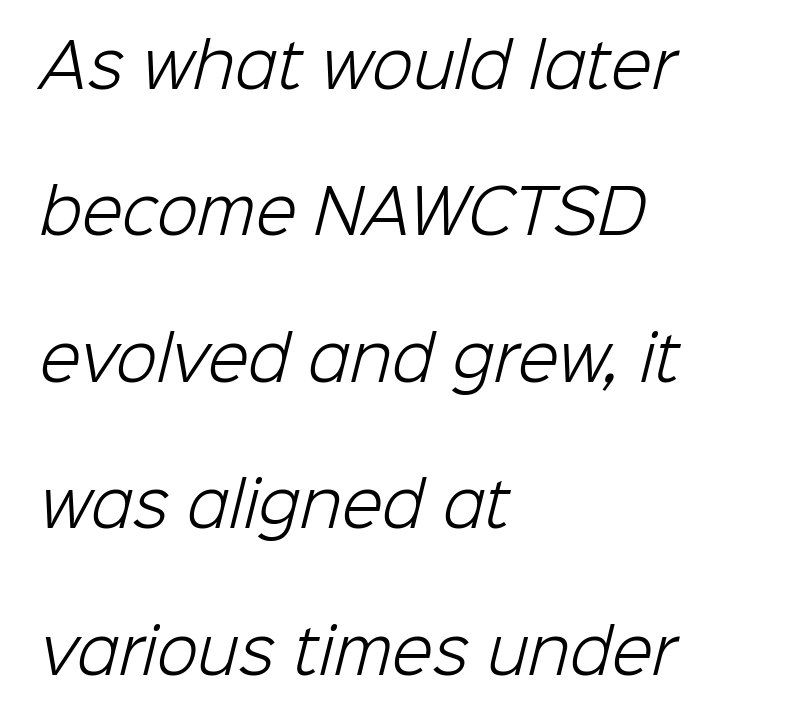
Q: Is the text bold? A: No.
Q: Is the typeface a serif or a sans-serif typeface? A: Sans-serif.
Q: Is the text underlined? A: No.
Q: How is the paragraph aligned? A: Left-aligned.
Q: Is the spacing between letters normal or unusually wide? A: Normal.
Q: Is the spacing between lines tight, normal or loose? A: Loose.
Q: Width (condensed, normal, or wide)? A: Normal.
Q: Stroke contrast? A: Low.
Q: x-height? A: Medium.
Q: Monospaced? A: No.
